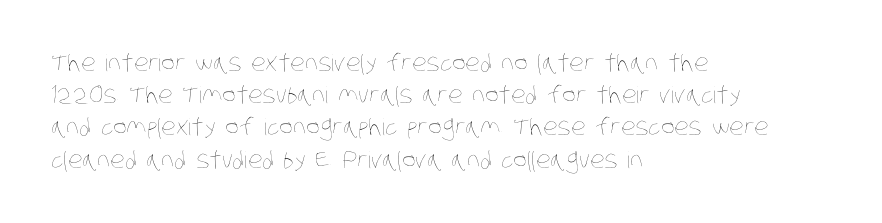
{"bold": "no", "underline": "no", "align": "left", "line_spacing": "normal", "line_spacing_ratio": 1.4, "letter_spacing": "normal", "letter_spacing_em": 0.0, "glyph_px": 23}
